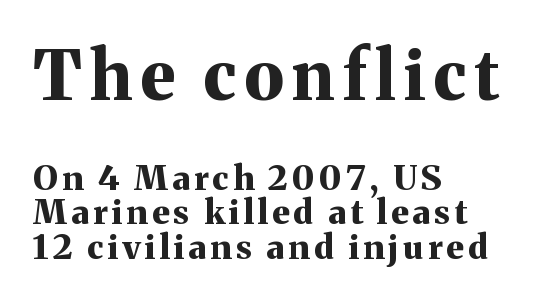
The image shows 68 px bold serif type, upright; set left-aligned, tight line spacing (1.01x), not underlined; the first (top) block is 2.0x larger; medium stroke contrast and a medium x-height.
